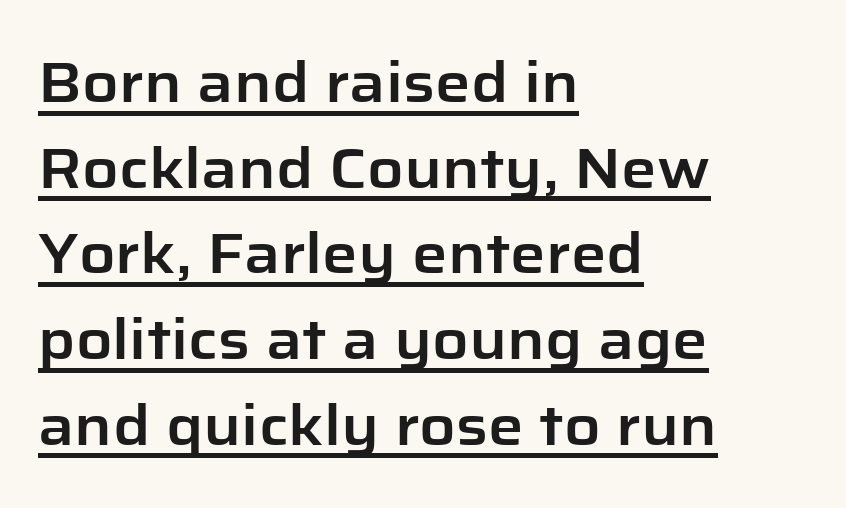
Q: Is the text italic (slanted)? A: No, it is upright.
Q: Is the typeface a serif or a sans-serif typeface? A: Sans-serif.
Q: Is the text underlined? A: Yes.
Q: How is the paragraph aligned? A: Left-aligned.
Q: Is the spacing between letters normal or unusually wide? A: Normal.
Q: Is the spacing between lines tight, normal or loose? A: Normal.
Q: Width (condensed, normal, or wide)? A: Normal.
Q: Stroke contrast? A: Low.
Q: x-height? A: Medium.
Q: Monospaced? A: No.
